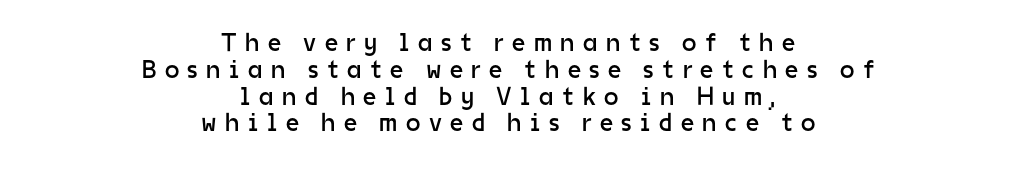
{"italic": "no", "bold": "no", "underline": "no", "align": "center", "line_spacing": "tight", "line_spacing_ratio": 1.03, "letter_spacing": "wide", "letter_spacing_em": 0.33, "glyph_px": 26}
